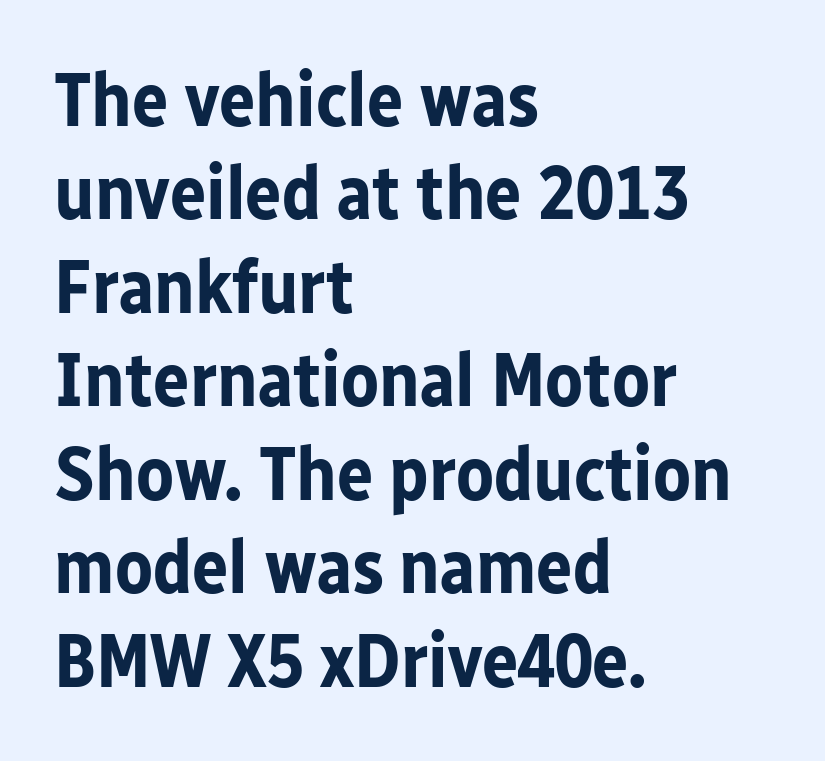
The letters carry no serifs — their stems end cleanly without finishing strokes. A typesetter would mark this as roman, not italic. In terms of weight, the rendering is a true, heavy bold. Nobody drew a line under any word here.
